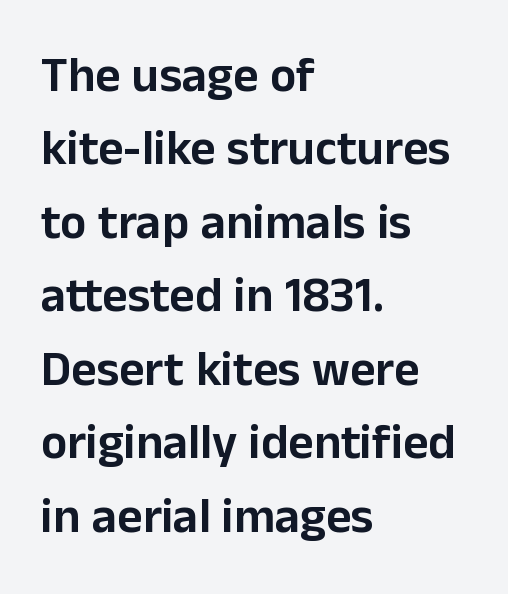
The image shows 49 px sans-serif type, upright; set left-aligned, normal line spacing (1.5x), normal letter spacing, not underlined; low stroke contrast and a medium x-height.
